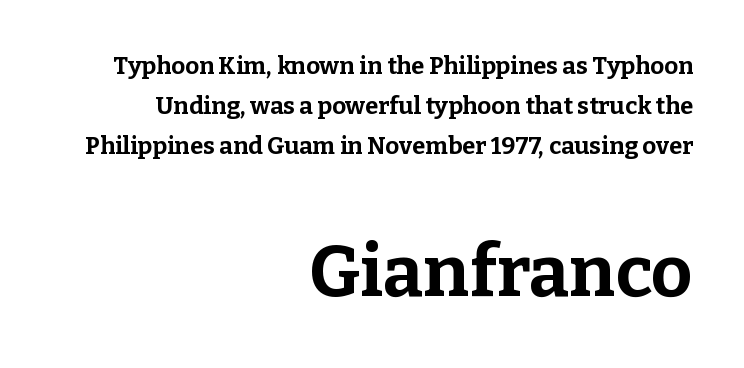
{"serif": "yes", "italic": "no", "bold": "yes", "weight": "bold", "width": "normal", "stroke_contrast": "low", "x_height": "medium", "monospaced": "no", "underline": "no", "align": "right", "line_spacing": "normal", "line_spacing_ratio": 1.66, "letter_spacing": "normal", "letter_spacing_em": 0.0, "larger_block": "second", "size_ratio": 3.0, "glyph_px": 72}
